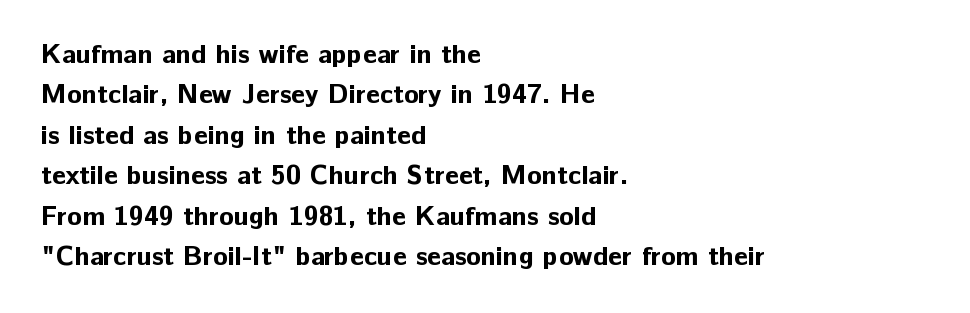
Look at the tracking — it's just the regular setting, nothing added. A classic flush-left, rag-right setting is used for this passage. Lines of text with bare space underneath. The font's upright variant was chosen for this text.
